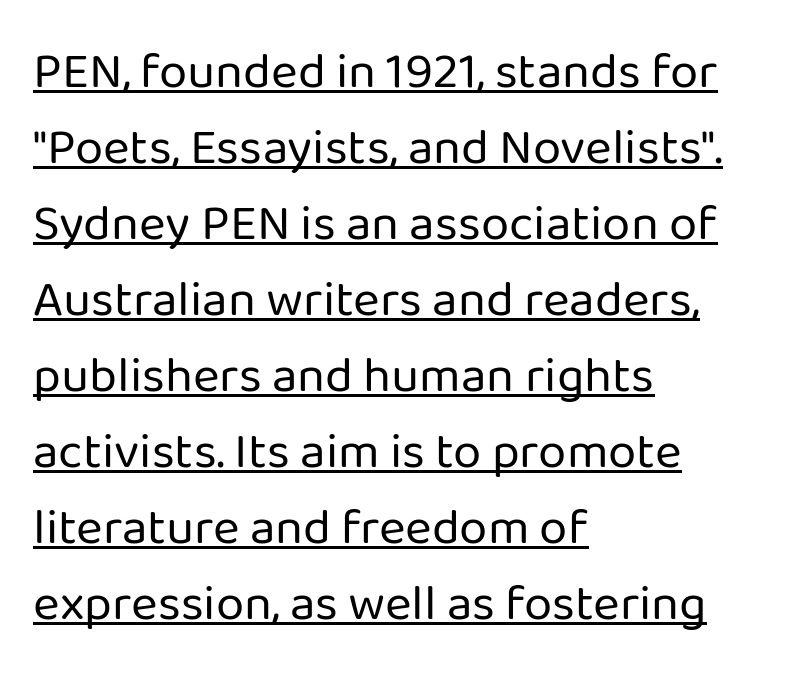
Rows of type keep a routine distance in the vertical direction. Where is the straight margin? On the left. Each letter keeps its own natural width here, so spacing adapts to shape. Unlike a traditional serif, this face leaves its strokes unadorned.
